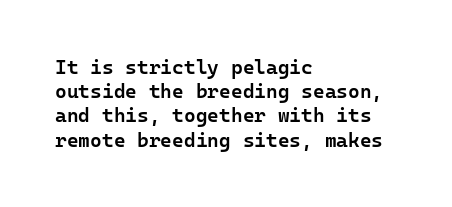
The image shows 20 px text type, upright; set left-aligned, line spacing 1.21x, normal letter spacing, not underlined.
